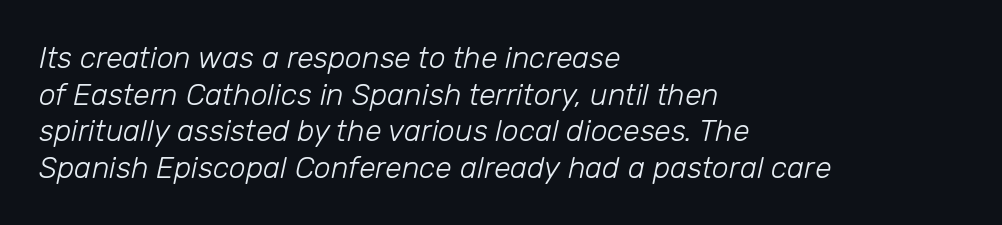
The string is rendered with underlining switched off. Looks like regular typesetting: each glyph gets only the width it needs. Does extra space separate the letters? No, they use regular spacing. Heaviness? Minimal to ordinary, like unemphasized prose. The lines are quadded left. Is the type slanted? Yes — the strokes lean at a clear angle.
